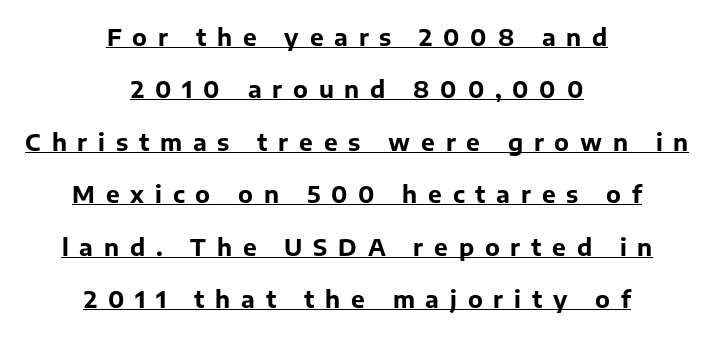
The image shows 23 px bold type, upright; set centered, loose line spacing (2.28x), unusually wide letter spacing (+0.47 em), underlined.
